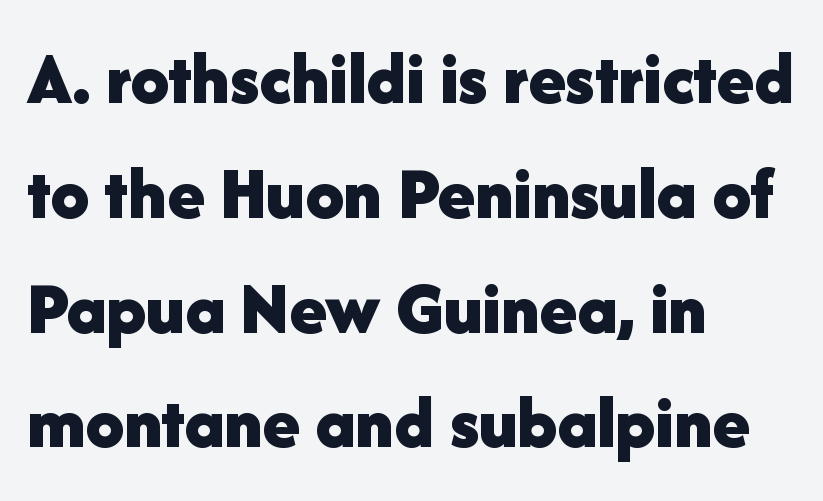
{"serif": "no", "italic": "no", "bold": "yes", "weight": "bold", "width": "normal", "stroke_contrast": "low", "x_height": "medium", "monospaced": "no", "underline": "no", "align": "left", "line_spacing": "normal", "line_spacing_ratio": 1.51, "letter_spacing": "normal", "letter_spacing_em": 0.0, "glyph_px": 76}
